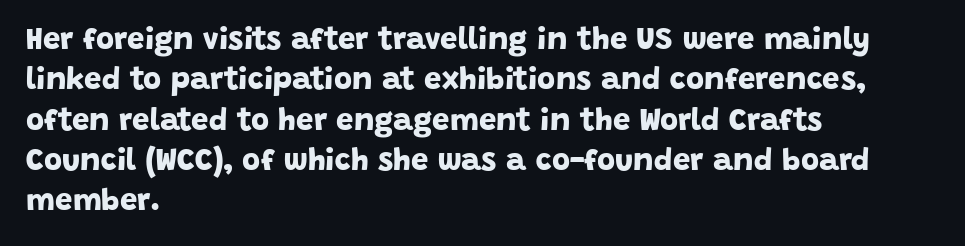
{"serif": "no", "bold": "yes", "weight": "bold", "width": "normal", "stroke_contrast": "low", "x_height": "large", "monospaced": "no", "underline": "no", "align": "left", "line_spacing": "normal", "line_spacing_ratio": 1.3, "letter_spacing": "normal", "letter_spacing_em": 0.0, "glyph_px": 31}
